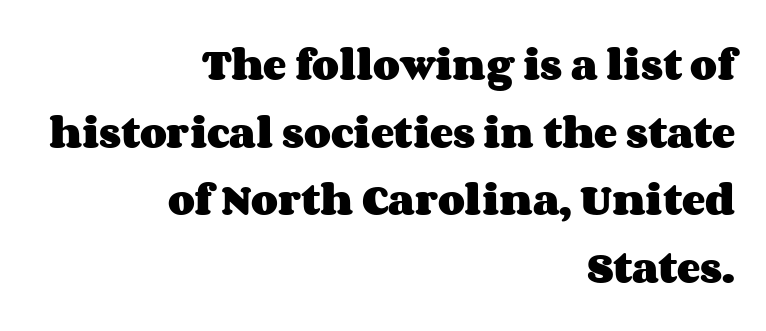
The image shows 35 px heavy, wide type, upright; set right-aligned, loose line spacing (1.93x), normal letter spacing, not underlined; medium stroke contrast and a large x-height.
